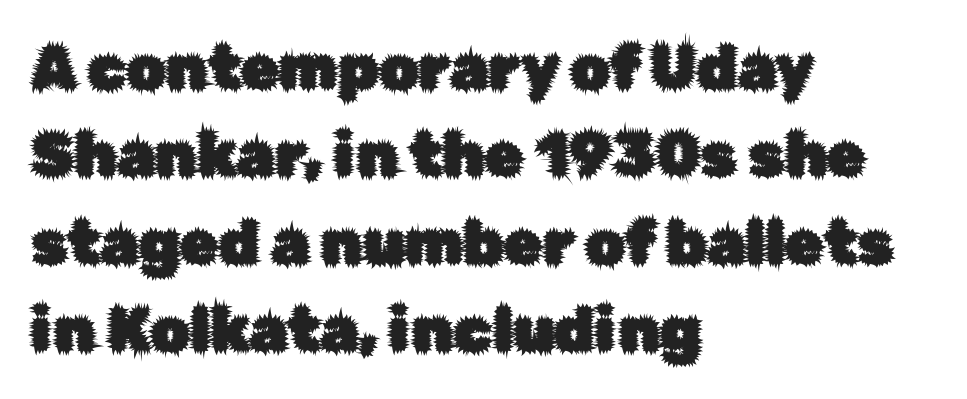
{"serif": "no", "italic": "no", "width": "normal", "stroke_contrast": "low", "x_height": "medium", "monospaced": "no", "underline": "no", "align": "left", "line_spacing": "normal", "line_spacing_ratio": 1.41, "letter_spacing": "normal", "letter_spacing_em": 0.0, "glyph_px": 62}
